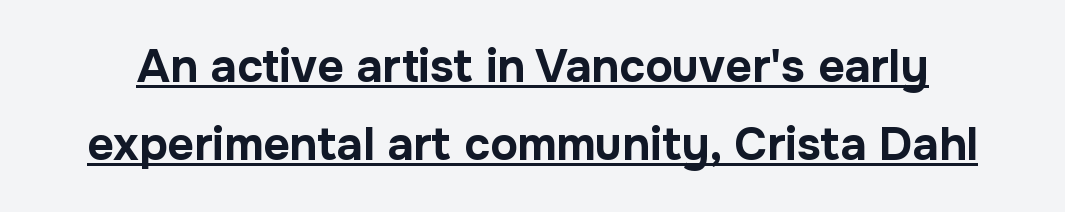
Q: Is the text bold? A: Yes.
Q: Is the text italic (slanted)? A: No, it is upright.
Q: Is the typeface a serif or a sans-serif typeface? A: Sans-serif.
Q: Is the text underlined? A: Yes.
Q: Is the spacing between letters normal or unusually wide? A: Normal.
Q: Is the spacing between lines tight, normal or loose? A: Normal.
Q: Width (condensed, normal, or wide)? A: Normal.
Q: Stroke contrast? A: Low.
Q: x-height? A: Medium.
Q: Monospaced? A: No.
